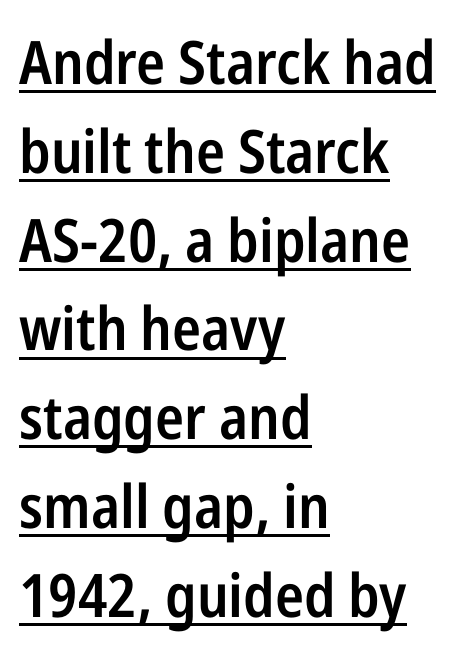
The image shows 60 px semibold, condensed sans-serif type, upright; set left-aligned, normal line spacing (1.48x), normal letter spacing, underlined; low stroke contrast and a medium x-height.
